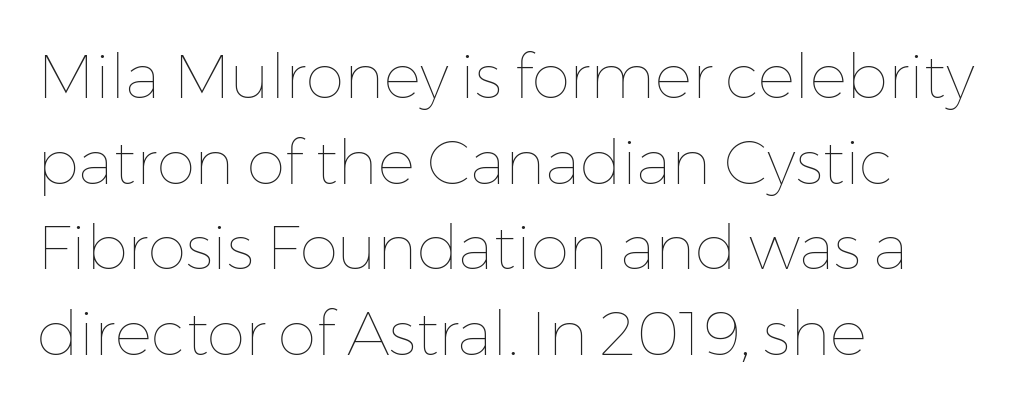
{"italic": "no", "bold": "no", "weight": "thin", "width": "normal", "stroke_contrast": "low", "x_height": "medium", "monospaced": "no", "underline": "no", "align": "left", "line_spacing": "normal", "line_spacing_ratio": 1.38, "letter_spacing": "normal", "letter_spacing_em": 0.0, "glyph_px": 62}
